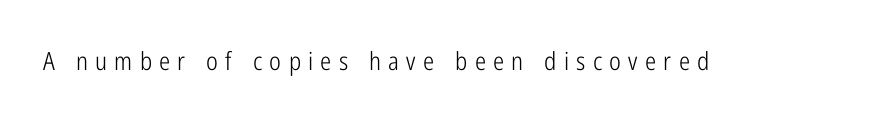
The image shows 25 px text type, upright; set unusually wide letter spacing (+0.29 em), not underlined.
